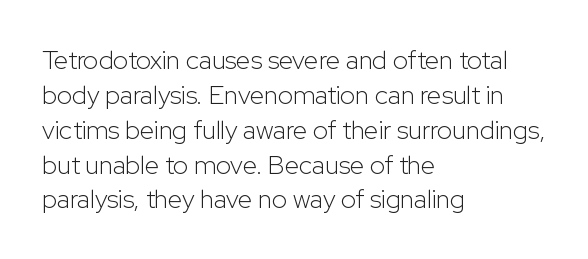
Q: Is the text bold? A: No.
Q: Is the text italic (slanted)? A: No, it is upright.
Q: Is the text underlined? A: No.
Q: How is the paragraph aligned? A: Left-aligned.
Q: Is the spacing between letters normal or unusually wide? A: Normal.
Q: Is the spacing between lines tight, normal or loose? A: Normal.
